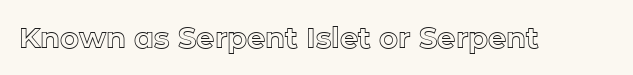
Every character sits straight up, as roman type does. Glyph-to-glyph distance matches everyday printed text. Decoration check: the copy has no underline. Do the characters align in a grid? No, the font is proportional.
